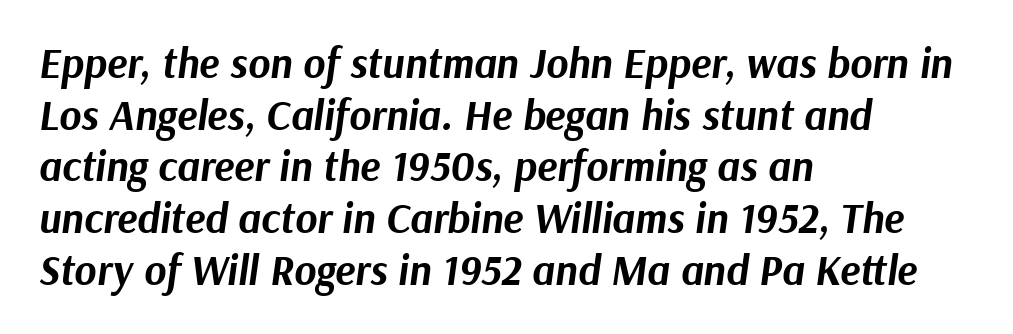
{"italic": "yes", "lean": "right", "slant_degrees": 9, "bold": "yes", "weight": "bold", "width": "normal", "stroke_contrast": "medium", "x_height": "medium", "monospaced": "no", "underline": "no", "align": "left", "line_spacing_ratio": 1.23, "letter_spacing": "normal", "letter_spacing_em": 0.0, "glyph_px": 42}
